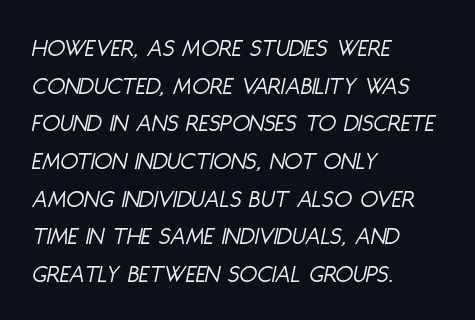
{"italic": "yes", "lean": "right", "slant_degrees": 11, "bold": "no", "underline": "no", "align": "left", "line_spacing": "normal", "line_spacing_ratio": 1.45, "letter_spacing": "normal", "letter_spacing_em": 0.0, "glyph_px": 26}
